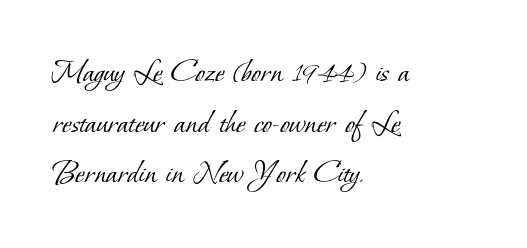
{"serif": "yes", "bold": "no", "weight": "light", "width": "normal", "stroke_contrast": "low", "x_height": "small", "monospaced": "no", "underline": "no", "align": "left", "line_spacing": "normal", "line_spacing_ratio": 1.45, "letter_spacing": "normal", "letter_spacing_em": 0.0, "glyph_px": 35}
